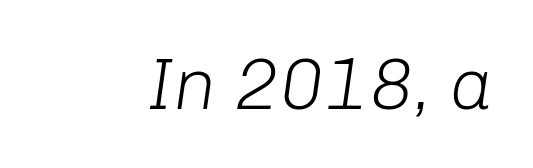
{"italic": "yes", "lean": "right", "slant_degrees": 8, "bold": "no", "weight": "light", "width": "normal", "stroke_contrast": "low", "x_height": "medium", "monospaced": "no", "underline": "no", "letter_spacing": "normal", "letter_spacing_em": 0.0, "glyph_px": 73}
